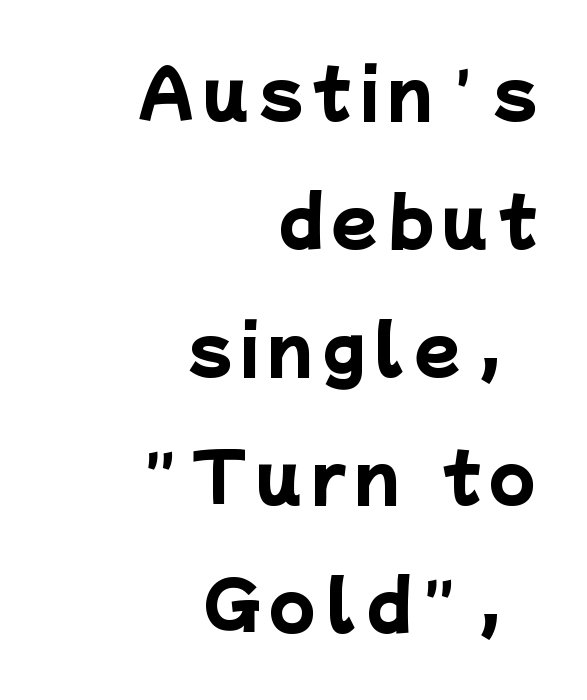
{"serif": "no", "bold": "yes", "weight": "heavy", "width": "normal", "stroke_contrast": "low", "x_height": "medium", "monospaced": "no", "underline": "no", "align": "right", "line_spacing": "loose", "line_spacing_ratio": 1.91, "glyph_px": 67}
